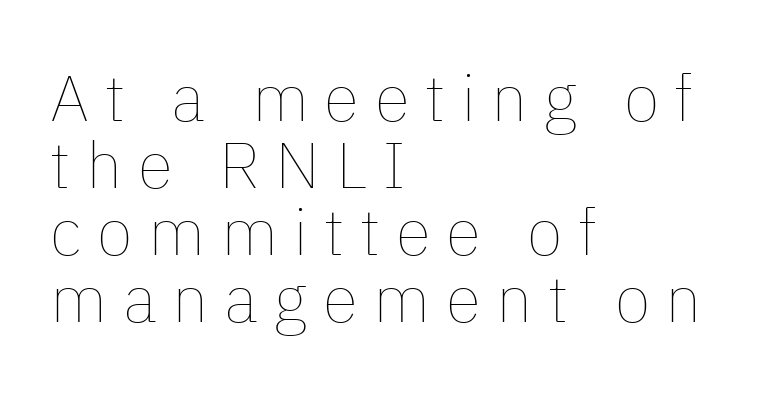
The image shows 65 px thin type, upright; set left-aligned, tight line spacing (1.03x), unusually wide letter spacing (+0.24 em), not underlined; low stroke contrast and a medium x-height.
